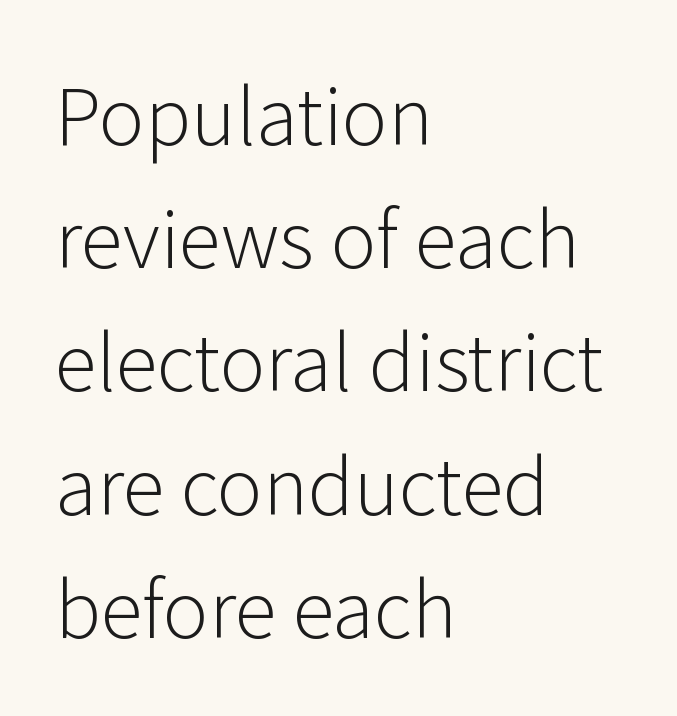
{"serif": "no", "italic": "no", "bold": "no", "weight": "light", "width": "normal", "stroke_contrast": "low", "x_height": "medium", "monospaced": "no", "underline": "no", "align": "left", "line_spacing": "normal", "line_spacing_ratio": 1.6, "letter_spacing": "normal", "letter_spacing_em": 0.0, "glyph_px": 77}
